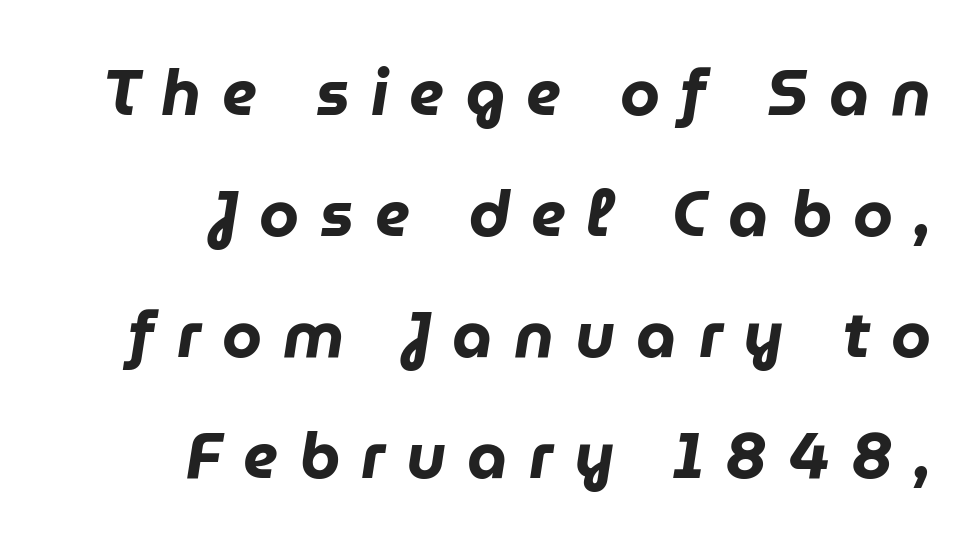
The image shows 64 px heavy type, italic (leaning right); set right-aligned, line spacing 1.89x, unusually wide letter spacing (+0.33 em), not underlined; low stroke contrast and a medium x-height.
